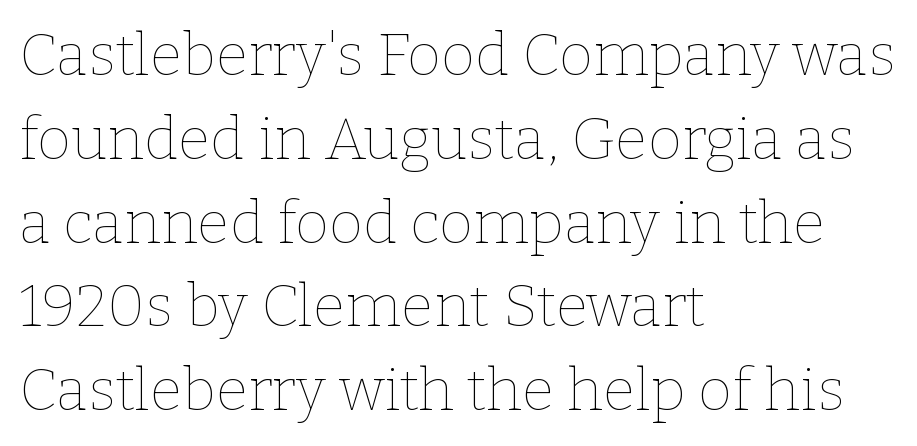
The image shows 59 px thin type, upright; set left-aligned, normal line spacing (1.42x), normal letter spacing, not underlined; low stroke contrast and a medium x-height.
